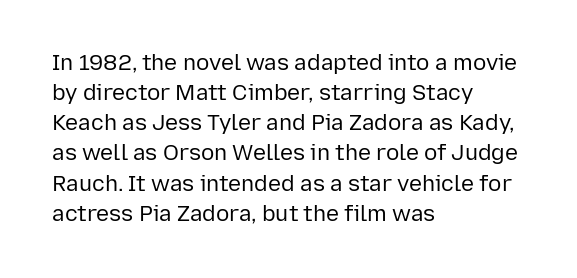
The image shows 22 px text type, upright; set left-aligned, normal line spacing (1.37x), normal letter spacing, not underlined.
